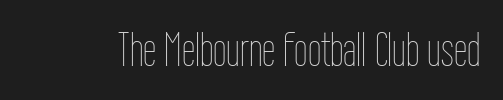
On a weight scale, this lands at 450 or below. Is this a fixed-width face? No — the glyphs have proportional, varying widths. Upright lettering throughout. Look at the tracking — it's just the regular setting, nothing added.
